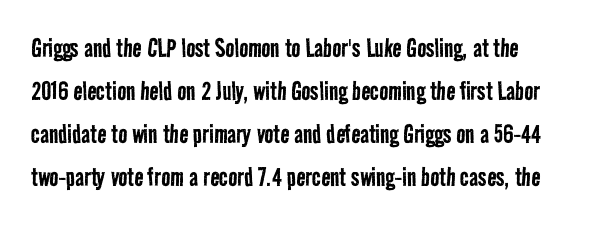
Horizontally, the lines are justified to the leading edge only. What stands out about the letter spacing? Nothing — it is the standard amount. This reads as an unemphasized weight, regular at the heaviest. Here the designer chose a conventional face with non-uniform glyph widths. The area under the type is left untouched.
